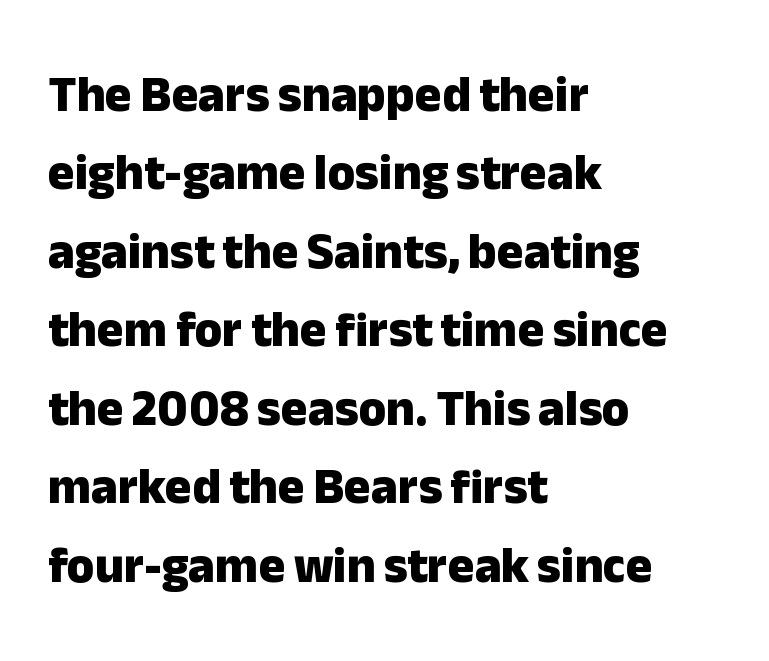
{"serif": "no", "italic": "no", "bold": "yes", "weight": "heavy", "width": "normal", "stroke_contrast": "low", "x_height": "medium", "monospaced": "no", "underline": "no", "align": "left", "line_spacing": "normal", "line_spacing_ratio": 1.57, "letter_spacing": "normal", "letter_spacing_em": 0.0, "glyph_px": 50}
